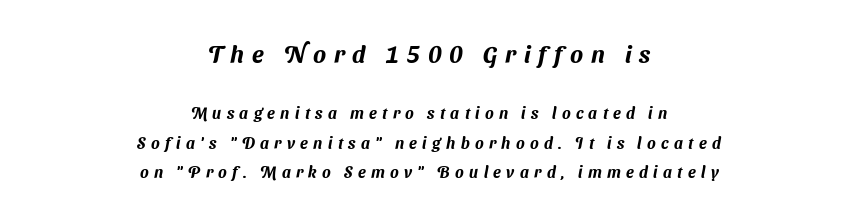
Q: Is the text underlined? A: No.
Q: How is the paragraph aligned? A: Centered.
Q: Is the spacing between letters normal or unusually wide? A: Unusually wide.
Q: Which block of text is set in a larger size, the first (top) or the second (bottom)? A: The first (top) one.
